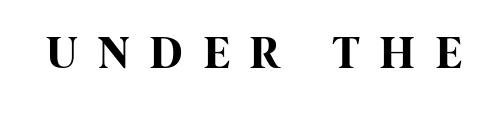
{"serif": "no", "italic": "no", "bold": "yes", "weight": "bold", "width": "condensed", "stroke_contrast": "high", "x_height": "large", "monospaced": "no", "underline": "no", "letter_spacing": "wide", "letter_spacing_em": 0.47, "glyph_px": 46}
